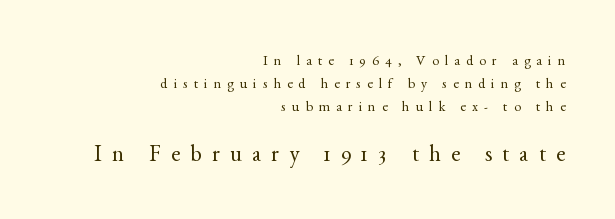
Q: Is the text bold? A: No.
Q: Is the text italic (slanted)? A: No, it is upright.
Q: Is the text underlined? A: No.
Q: How is the paragraph aligned? A: Right-aligned.
Q: Is the spacing between letters normal or unusually wide? A: Unusually wide.
Q: Is the spacing between lines tight, normal or loose? A: Normal.
Q: Which block of text is set in a larger size, the first (top) or the second (bottom)? A: The second (bottom) one.
